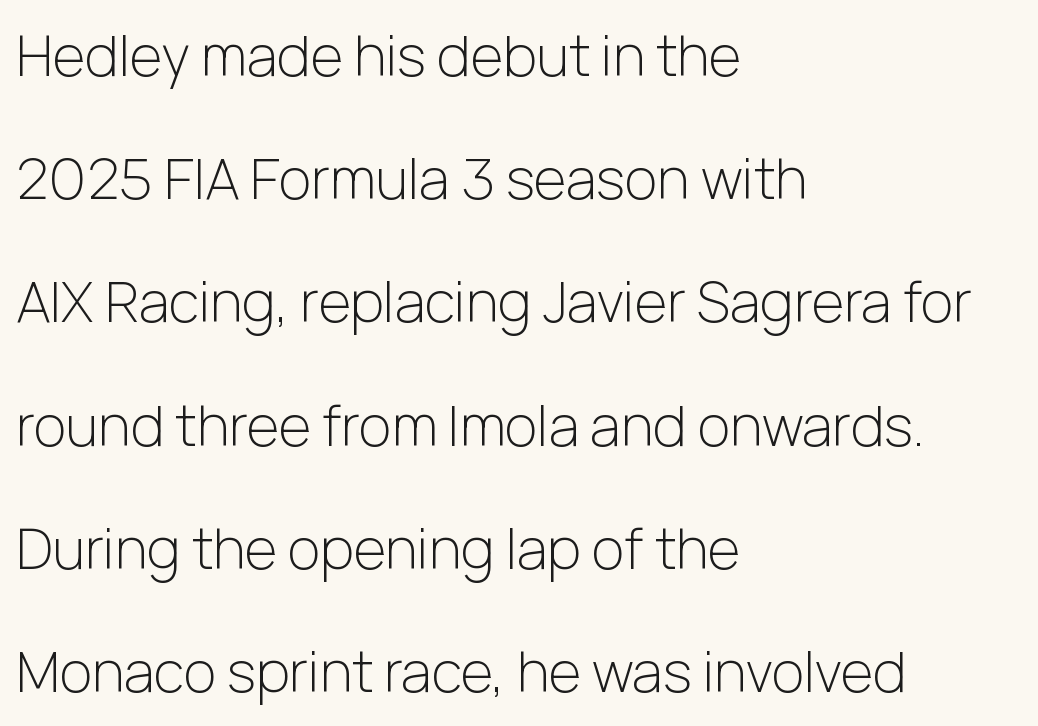
The image shows 56 px light sans-serif type, upright; set left-aligned, loose line spacing (2.2x), normal letter spacing, not underlined; low stroke contrast and a medium x-height.
